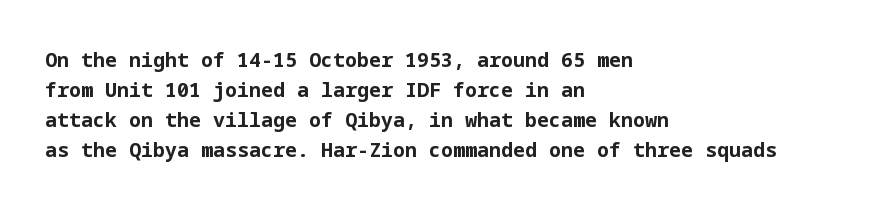
Alignment: flush left. Tall strokes in this sample are plumb rather than angled. Successive baselines arrive at the customary interval. The rendering uses a bold face; every stroke is thick and dark. The specimen omits any rule beneath the text block's lines. Short note: letters normally spaced.
